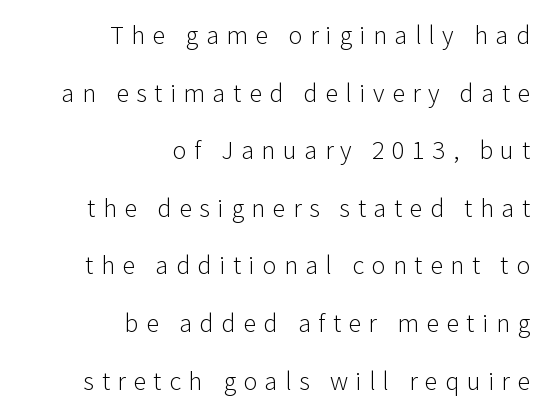
Notice how the passage keeps a crisp vertical edge on the right only. The line texture is sparse and dotted thanks to wide tracking. The face looks like a standard text weight, possibly lighter. Glance below the letters and you will spot only blank space. You can tell it's not italic because the verticals are truly vertical.
